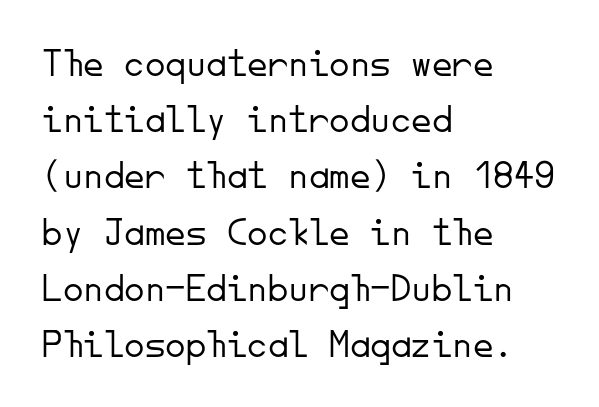
The image shows 41 px light sans-serif type, upright, monospaced; set left-aligned, normal line spacing (1.37x), normal letter spacing, not underlined; low stroke contrast and a small x-height.
